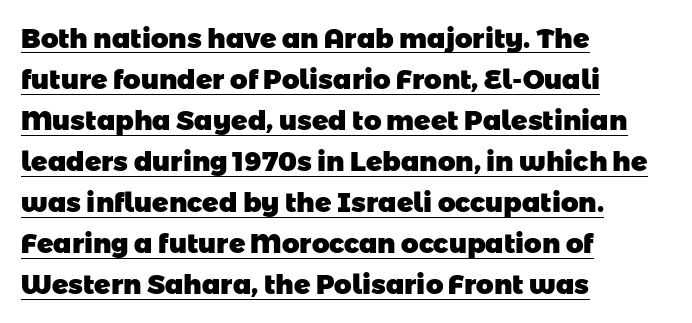
{"bold": "yes", "underline": "yes", "align": "left", "line_spacing": "normal", "line_spacing_ratio": 1.52, "letter_spacing": "normal", "letter_spacing_em": 0.0, "glyph_px": 27}
